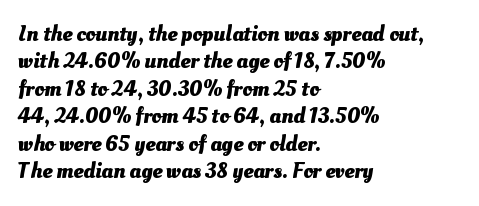
The image shows 22 px bold type; set left-aligned, normal line spacing (1.25x), normal letter spacing, not underlined.
